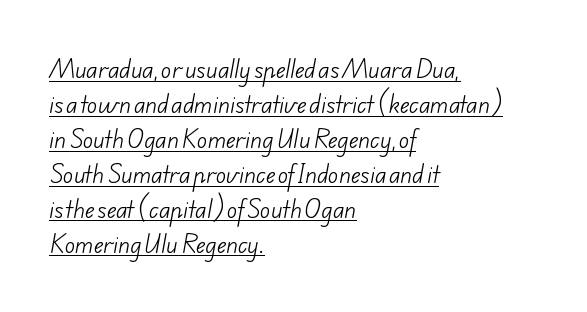
Letters have the restrained weight of plain body copy at most. Honestly, the row spacing looks completely unremarkable. The typesetter has applied underlining to the passage shown. The letterforms sit shoulder to shoulder at normal distance.
